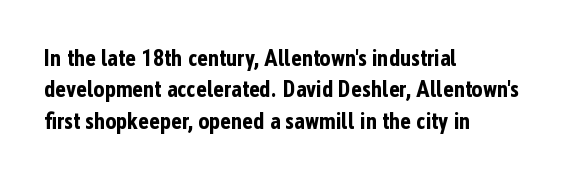
If you drew a line through each stem, it would be perfectly vertical. The face used here has the dense, thick strokes of a bold. All the whitespace from short lines collects on the right. Observe the ordinary spacing: letters are neighbours, not strangers. Rule under the text: the space is simply empty.
